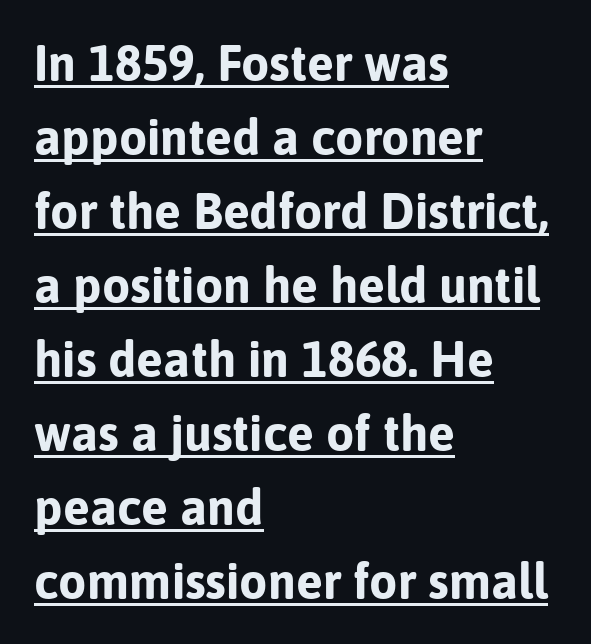
Note the varied advance widths — an 'i' is clearly narrower than an 'm'. The sample's only ornament is a line tracing under the words. Reading down the block, your eye returns to a fixed left position each line. Students, this is bold: see how much ink each stroke carries. Every character sits straight up, as roman type does. A normal amount of white space separates one row of letters from the next.
